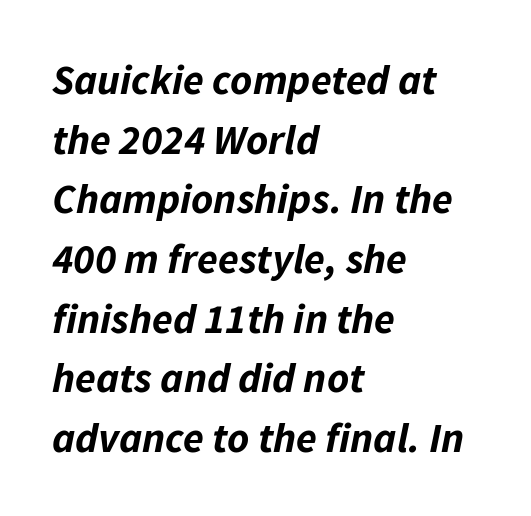
The image shows 42 px bold type, italic (leaning right); set left-aligned, normal line spacing (1.42x), normal letter spacing, not underlined; low stroke contrast and a medium x-height.
